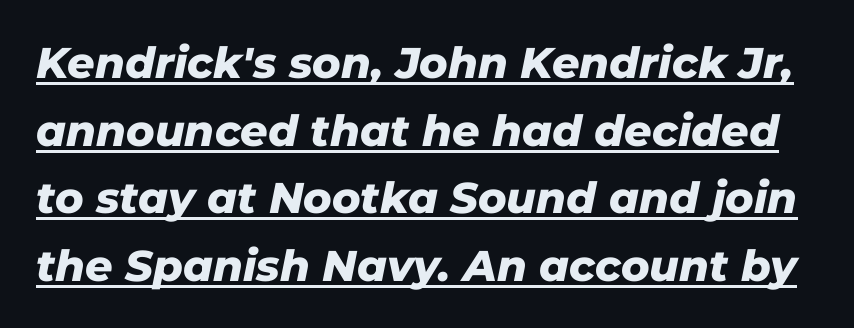
The image shows 43 px heavy type, italic (leaning right); set normal line spacing (1.57x), normal letter spacing, underlined; low stroke contrast and a medium x-height.
